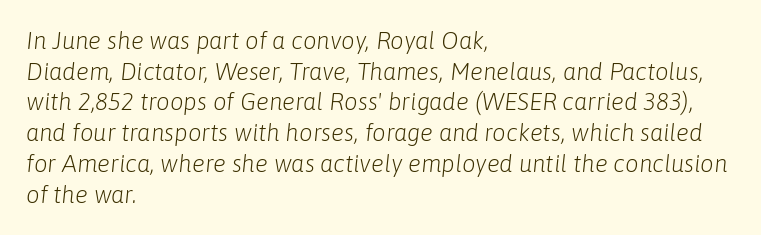
{"italic": "yes", "lean": "right", "slant_degrees": 6, "bold": "no", "underline": "no", "align": "left", "line_spacing": "normal", "line_spacing_ratio": 1.28, "letter_spacing": "normal", "letter_spacing_em": 0.0, "glyph_px": 24}
